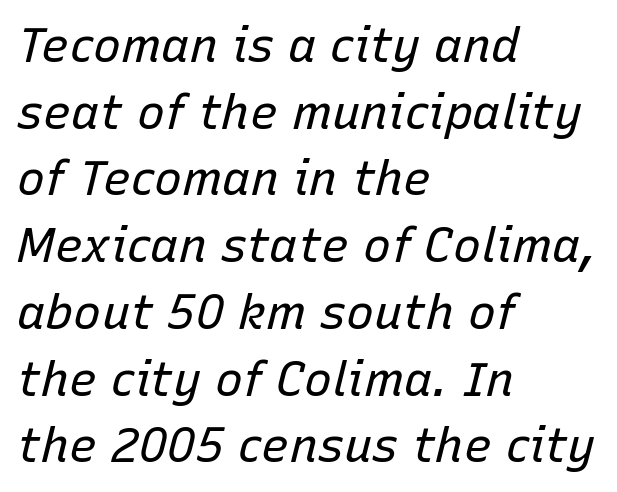
{"italic": "yes", "lean": "right", "slant_degrees": 15, "bold": "no", "weight": "regular", "width": "normal", "stroke_contrast": "low", "x_height": "medium", "monospaced": "no", "underline": "no", "align": "left", "line_spacing": "normal", "line_spacing_ratio": 1.42, "letter_spacing": "normal", "letter_spacing_em": 0.0, "glyph_px": 47}
